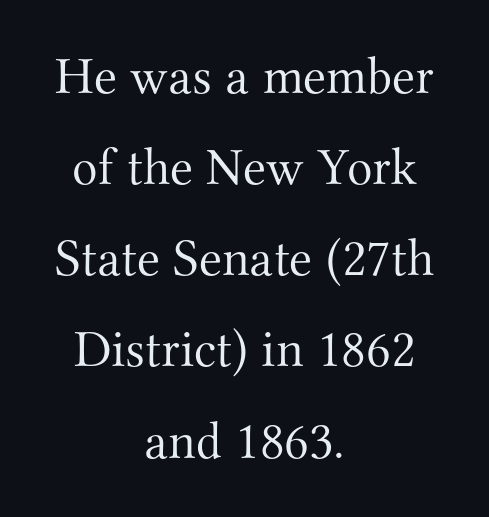
The image shows 53 px light serif type, upright; set centered, line spacing 1.72x, normal letter spacing, not underlined; medium stroke contrast and a small x-height.
